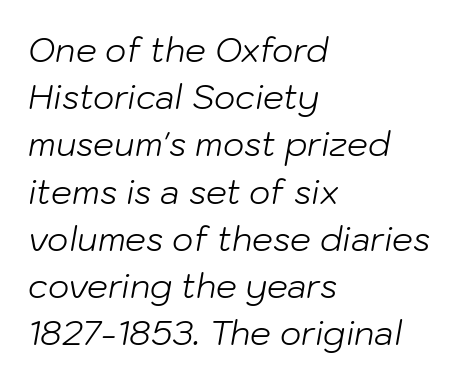
Q: Is the text bold? A: No.
Q: Is the text italic (slanted)? A: Yes, it leans right by about 10 degrees.
Q: Is the text underlined? A: No.
Q: How is the paragraph aligned? A: Left-aligned.
Q: Is the spacing between letters normal or unusually wide? A: Normal.
Q: Is the spacing between lines tight, normal or loose? A: Normal.
Q: Width (condensed, normal, or wide)? A: Normal.
Q: Stroke contrast? A: Low.
Q: x-height? A: Medium.
Q: Monospaced? A: No.
